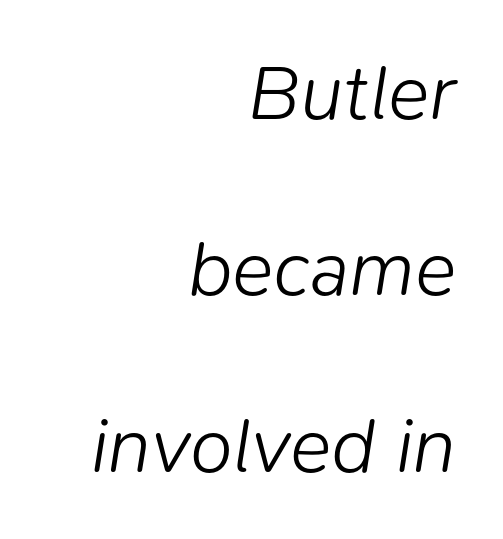
Q: Is the text bold? A: No.
Q: Is the text italic (slanted)? A: Yes, it leans right by about 9 degrees.
Q: Is the text underlined? A: No.
Q: How is the paragraph aligned? A: Right-aligned.
Q: Is the spacing between letters normal or unusually wide? A: Normal.
Q: Is the spacing between lines tight, normal or loose? A: Loose.
Q: Width (condensed, normal, or wide)? A: Normal.
Q: Stroke contrast? A: Low.
Q: x-height? A: Medium.
Q: Monospaced? A: No.
